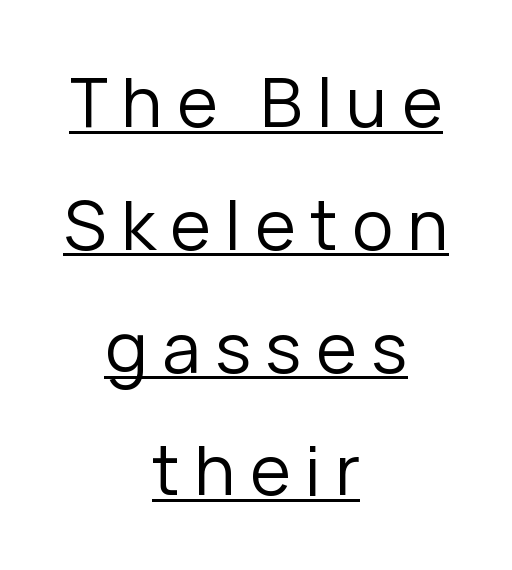
The strokes carry an ordinary text weight at most. Someone cranked the tracking dial way up on this one. The compositor balanced each line on the midline. The glyphs are accompanied by a horizontal stroke just below them. Varying glyph widths throughout — classic text-font behaviour. The axis of the letterforms is exactly vertical.
